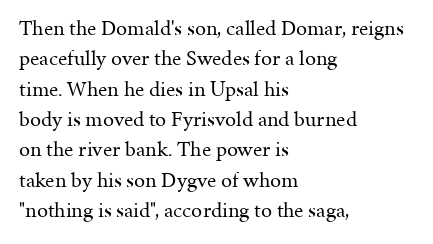
Q: Is the text bold? A: No.
Q: Is the text italic (slanted)? A: No, it is upright.
Q: Is the text underlined? A: No.
Q: How is the paragraph aligned? A: Left-aligned.
Q: Is the spacing between letters normal or unusually wide? A: Normal.
Q: Is the spacing between lines tight, normal or loose? A: Normal.
